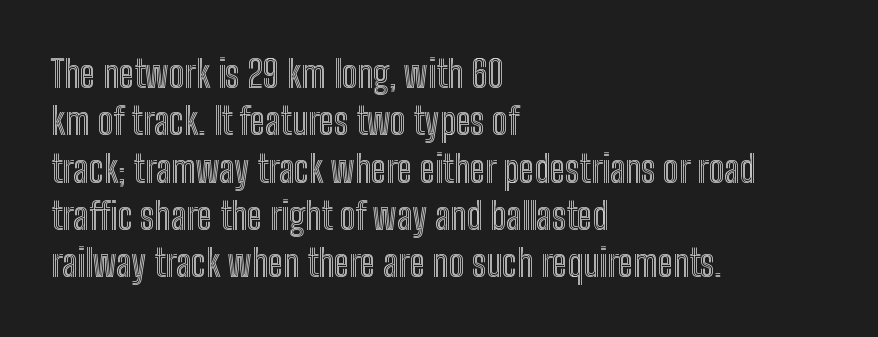
Q: Is the text italic (slanted)? A: No, it is upright.
Q: Is the text underlined? A: No.
Q: How is the paragraph aligned? A: Left-aligned.
Q: Is the spacing between letters normal or unusually wide? A: Normal.
Q: Is the spacing between lines tight, normal or loose? A: Normal.
Q: Width (condensed, normal, or wide)? A: Condensed.
Q: x-height? A: Medium.
Q: Monospaced? A: No.
